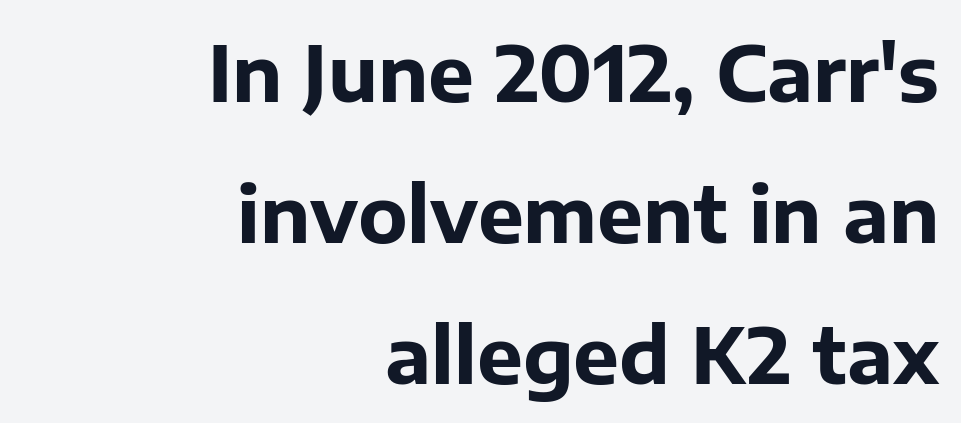
The image shows 77 px bold sans-serif type, upright; set right-aligned, line spacing 1.83x, normal letter spacing, not underlined; low stroke contrast and a medium x-height.
